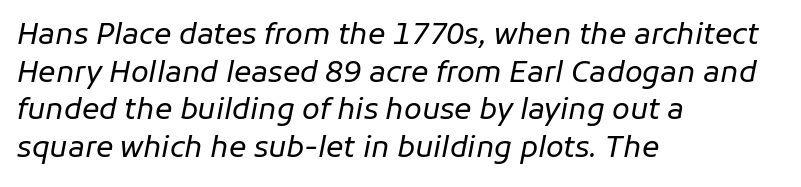
Q: Is the text bold? A: No.
Q: Is the text italic (slanted)? A: Yes, it leans right by about 11 degrees.
Q: Is the text underlined? A: No.
Q: How is the paragraph aligned? A: Left-aligned.
Q: Is the spacing between letters normal or unusually wide? A: Normal.
Q: Is the spacing between lines tight, normal or loose? A: Normal.
Q: Width (condensed, normal, or wide)? A: Normal.
Q: Stroke contrast? A: Low.
Q: x-height? A: Medium.
Q: Monospaced? A: No.
